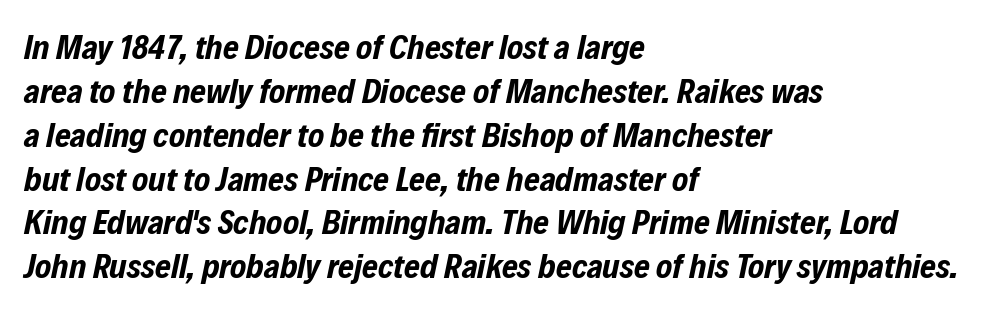
{"italic": "yes", "lean": "right", "slant_degrees": 12, "bold": "yes", "weight": "bold", "width": "condensed", "stroke_contrast": "low", "x_height": "medium", "monospaced": "no", "underline": "no", "align": "left", "line_spacing": "normal", "line_spacing_ratio": 1.29, "letter_spacing": "normal", "letter_spacing_em": 0.0, "glyph_px": 34}
